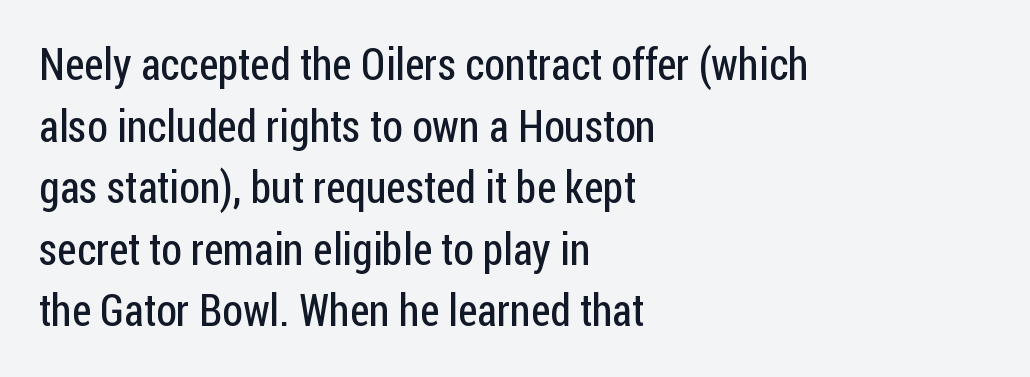
{"serif": "no", "italic": "no", "bold": "no", "weight": "regular", "width": "condensed", "stroke_contrast": "low", "x_height": "medium", "monospaced": "no", "underline": "no", "align": "left", "line_spacing": "normal", "line_spacing_ratio": 1.4, "letter_spacing": "normal", "letter_spacing_em": 0.0, "glyph_px": 44}
